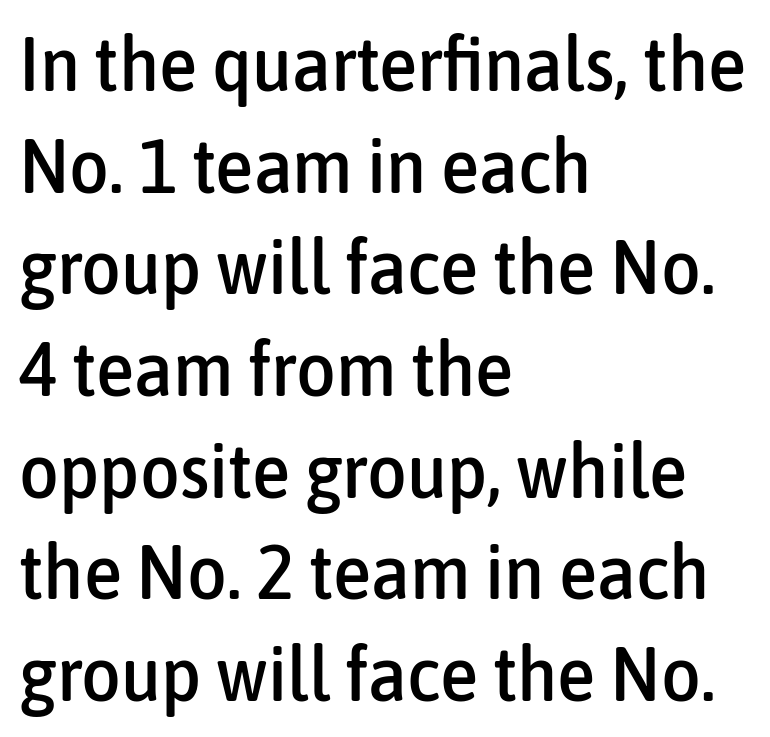
Q: Is the text italic (slanted)? A: No, it is upright.
Q: Is the typeface a serif or a sans-serif typeface? A: Sans-serif.
Q: Is the text underlined? A: No.
Q: How is the paragraph aligned? A: Left-aligned.
Q: Is the spacing between letters normal or unusually wide? A: Normal.
Q: Is the spacing between lines tight, normal or loose? A: Normal.
Q: Width (condensed, normal, or wide)? A: Condensed.
Q: Stroke contrast? A: Low.
Q: x-height? A: Medium.
Q: Monospaced? A: No.
